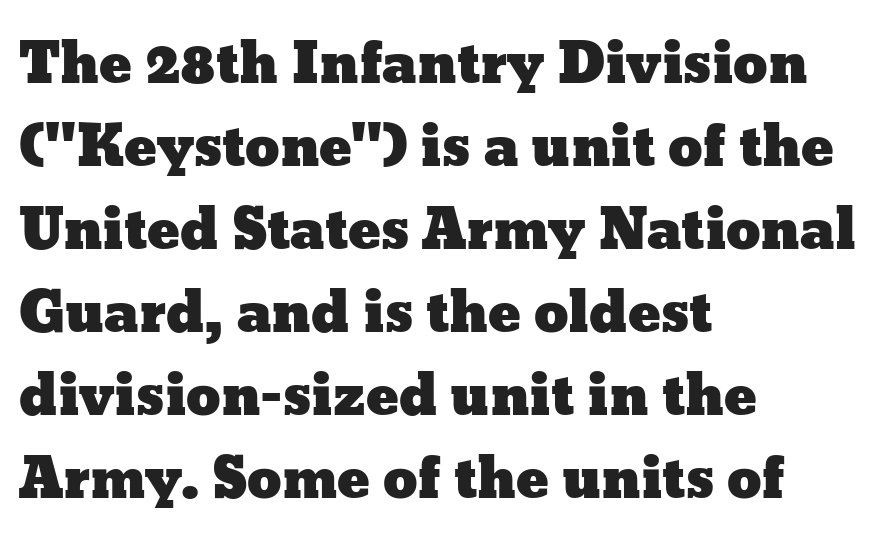
Do the characters align in a grid? No, the font is proportional. Nobody drew a line under any word here. Words appear dense and cohesive because spacing is normal. The specimen reads as upright at a glance. These lines stack with their left ends in a neat column.
